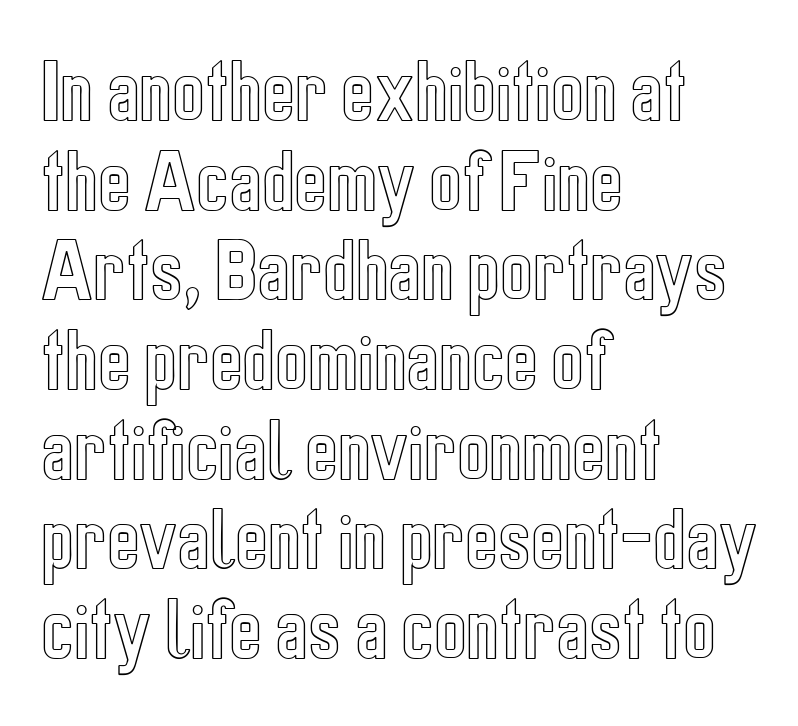
Q: Is the text italic (slanted)? A: No, it is upright.
Q: Is the text underlined? A: No.
Q: How is the paragraph aligned? A: Left-aligned.
Q: Is the spacing between letters normal or unusually wide? A: Normal.
Q: Is the spacing between lines tight, normal or loose? A: Normal.
Q: Width (condensed, normal, or wide)? A: Condensed.
Q: x-height? A: Medium.
Q: Monospaced? A: No.
